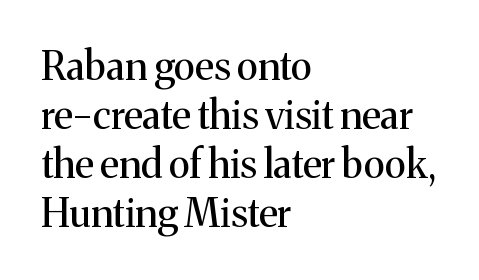
Q: Is the text bold? A: No.
Q: Is the text italic (slanted)? A: No, it is upright.
Q: Is the typeface a serif or a sans-serif typeface? A: Serif.
Q: Is the text underlined? A: No.
Q: How is the paragraph aligned? A: Left-aligned.
Q: Is the spacing between letters normal or unusually wide? A: Normal.
Q: Is the spacing between lines tight, normal or loose? A: Normal.
Q: Width (condensed, normal, or wide)? A: Normal.
Q: Stroke contrast? A: Medium.
Q: x-height? A: Medium.
Q: Monospaced? A: No.
